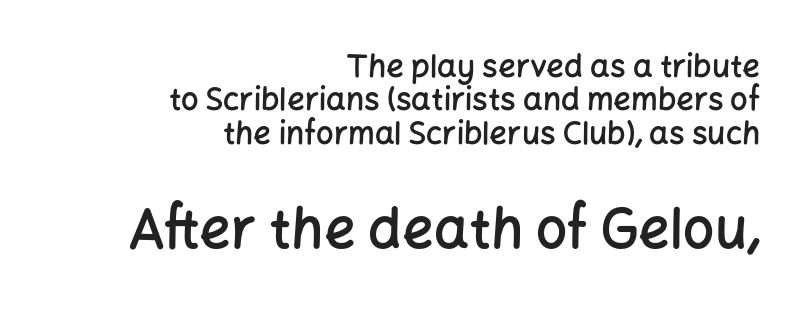
Q: Is the text bold? A: Semi-bold.
Q: Is the text italic (slanted)? A: No, it is upright.
Q: Is the typeface a serif or a sans-serif typeface? A: Sans-serif.
Q: Is the text underlined? A: No.
Q: How is the paragraph aligned? A: Right-aligned.
Q: Is the spacing between letters normal or unusually wide? A: Normal.
Q: Is the spacing between lines tight, normal or loose? A: Tight.
Q: Which block of text is set in a larger size, the first (top) or the second (bottom)? A: The second (bottom) one.
Q: Width (condensed, normal, or wide)? A: Normal.
Q: Stroke contrast? A: Low.
Q: x-height? A: Medium.
Q: Monospaced? A: No.
